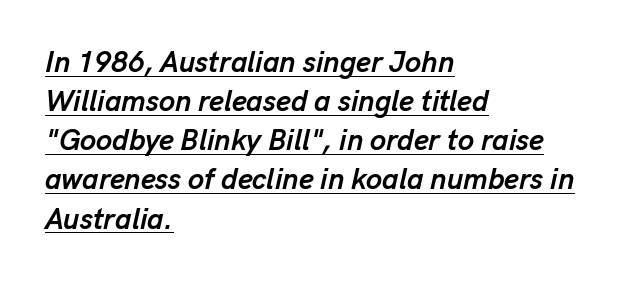
Q: Is the text bold? A: Yes.
Q: Is the text italic (slanted)? A: Yes, it leans right by about 13 degrees.
Q: Is the text underlined? A: Yes.
Q: How is the paragraph aligned? A: Left-aligned.
Q: Is the spacing between letters normal or unusually wide? A: Normal.
Q: Is the spacing between lines tight, normal or loose? A: Normal.
Q: Width (condensed, normal, or wide)? A: Normal.
Q: Stroke contrast? A: Low.
Q: x-height? A: Medium.
Q: Monospaced? A: No.
